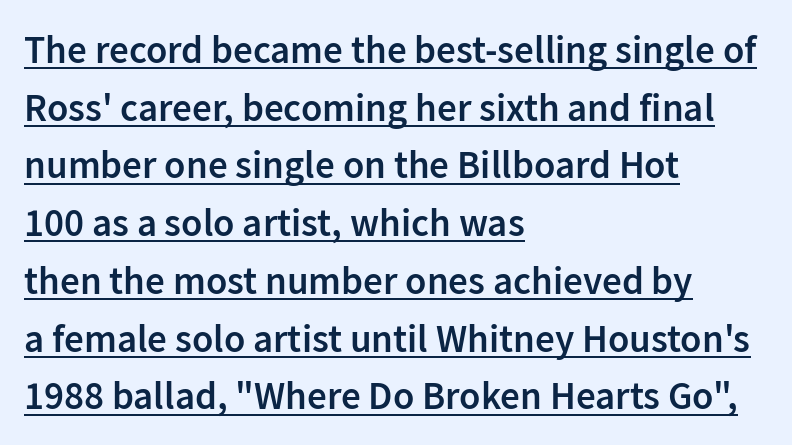
Each letter keeps its own natural width here, so spacing adapts to shape. Compared with an ordinary text face, these strokes are moderately heavier — a semibold. The paragraph has a hard left edge and a soft right edge. Rows of type keep a routine distance in the vertical direction.
